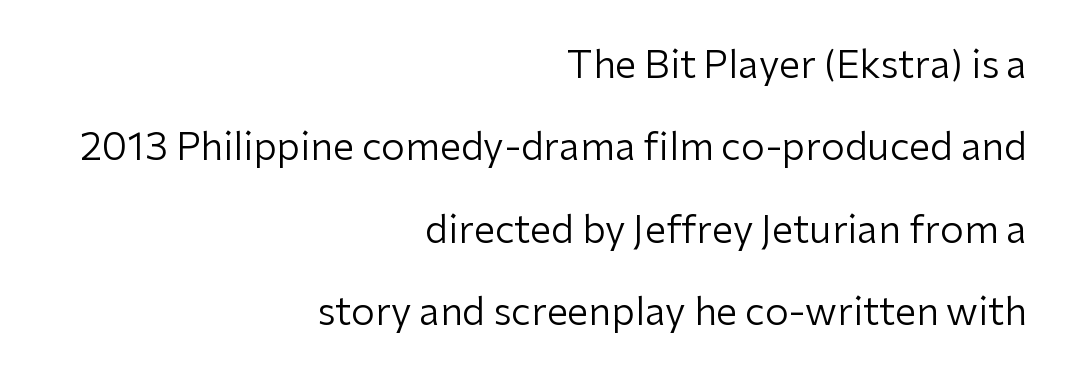
{"serif": "no", "italic": "no", "bold": "no", "weight": "regular", "width": "normal", "stroke_contrast": "low", "x_height": "medium", "monospaced": "no", "underline": "no", "align": "right", "line_spacing": "loose", "line_spacing_ratio": 2.17, "letter_spacing": "normal", "letter_spacing_em": 0.0, "glyph_px": 38}
